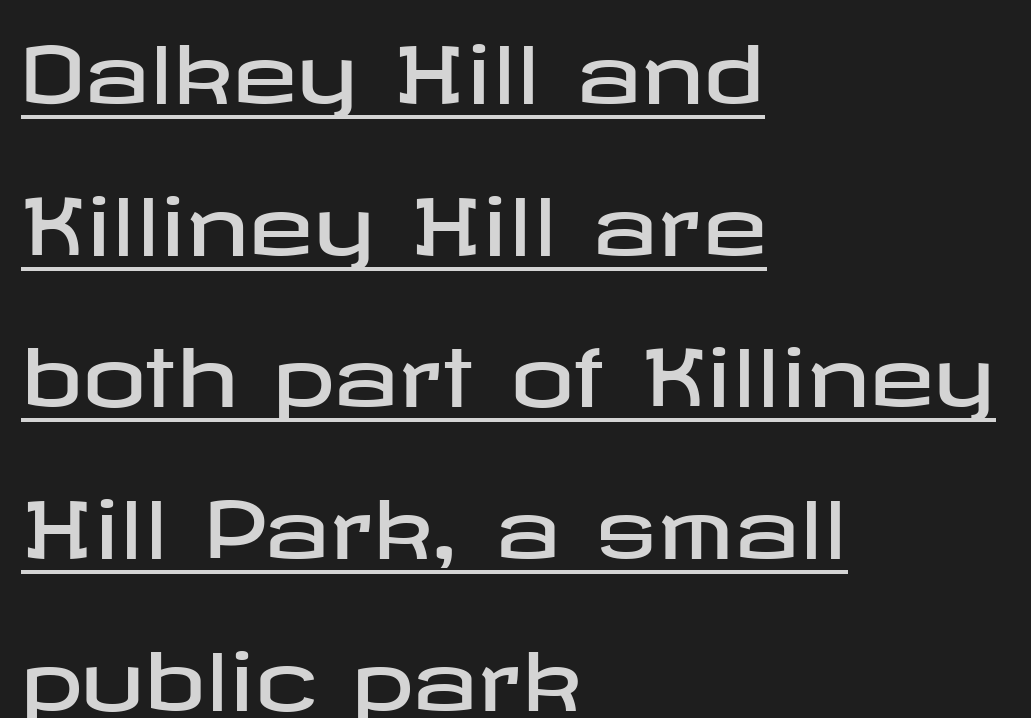
The image shows 79 px wide sans-serif type, upright; set left-aligned, loose line spacing (1.92x), normal letter spacing, underlined; low stroke contrast and a medium x-height.
